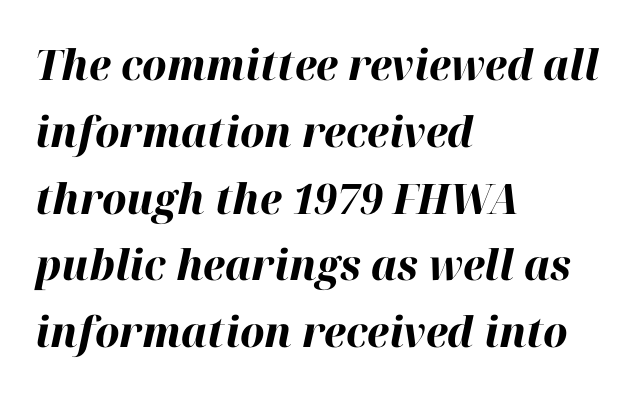
Q: Is the text bold? A: Yes.
Q: Is the text italic (slanted)? A: Yes, it leans right by about 12 degrees.
Q: Is the text underlined? A: No.
Q: How is the paragraph aligned? A: Left-aligned.
Q: Is the spacing between letters normal or unusually wide? A: Normal.
Q: Is the spacing between lines tight, normal or loose? A: Normal.
Q: Width (condensed, normal, or wide)? A: Normal.
Q: Stroke contrast? A: High.
Q: x-height? A: Medium.
Q: Monospaced? A: No.
